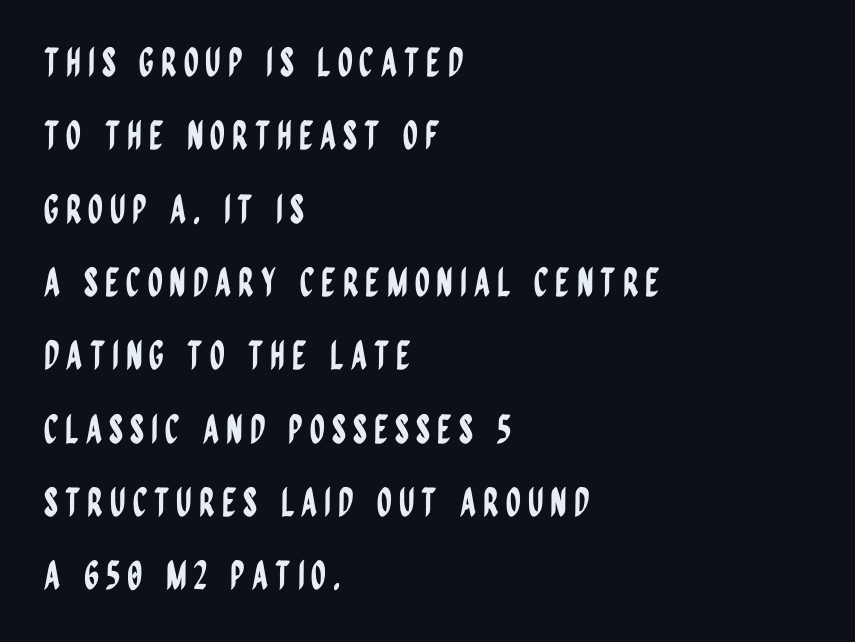
Q: Is the text italic (slanted)? A: No, it is upright.
Q: Is the typeface a serif or a sans-serif typeface? A: Sans-serif.
Q: Is the text underlined? A: No.
Q: How is the paragraph aligned? A: Left-aligned.
Q: Width (condensed, normal, or wide)? A: Condensed.
Q: Stroke contrast? A: Low.
Q: x-height? A: Large.
Q: Monospaced? A: No.
